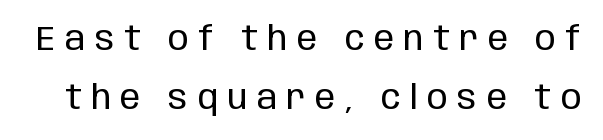
{"serif": "no", "italic": "no", "bold": "no", "weight": "regular", "width": "condensed", "stroke_contrast": "low", "x_height": "large", "monospaced": "no", "underline": "no", "line_spacing_ratio": 1.73, "letter_spacing": "wide", "letter_spacing_em": 0.28, "glyph_px": 34}
